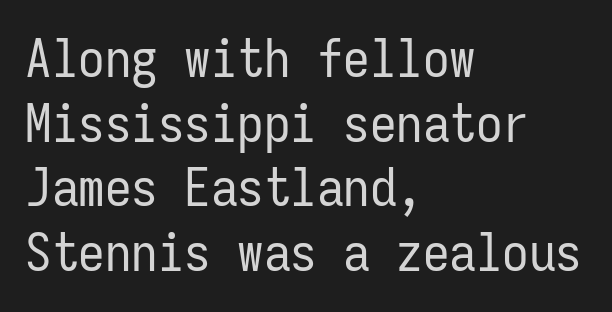
The image shows 53 px regular-weight, condensed sans-serif type, upright, monospaced; set left-aligned, line spacing 1.22x, normal letter spacing, not underlined; low stroke contrast and a medium x-height.
